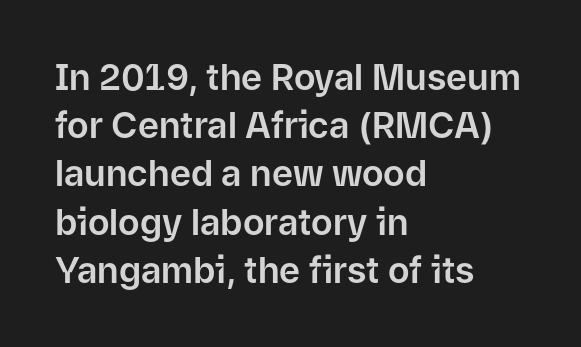
Q: Is the text italic (slanted)? A: No, it is upright.
Q: Is the typeface a serif or a sans-serif typeface? A: Sans-serif.
Q: Is the text underlined? A: No.
Q: How is the paragraph aligned? A: Left-aligned.
Q: Is the spacing between letters normal or unusually wide? A: Normal.
Q: Is the spacing between lines tight, normal or loose? A: Normal.
Q: Width (condensed, normal, or wide)? A: Normal.
Q: Stroke contrast? A: Low.
Q: x-height? A: Medium.
Q: Monospaced? A: No.
